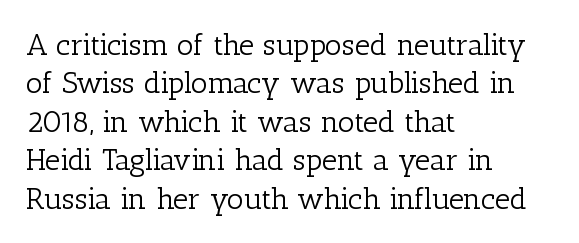
{"serif": "yes", "italic": "no", "bold": "no", "weight": "light", "width": "normal", "stroke_contrast": "low", "x_height": "medium", "monospaced": "no", "underline": "no", "align": "left", "line_spacing": "normal", "line_spacing_ratio": 1.28, "letter_spacing": "normal", "letter_spacing_em": 0.0, "glyph_px": 30}
